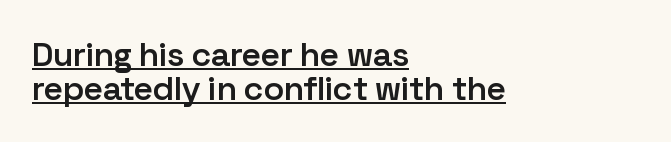
{"serif": "no", "italic": "no", "bold": "semi", "weight": "semibold", "width": "normal", "stroke_contrast": "low", "x_height": "medium", "monospaced": "no", "underline": "yes", "align": "left", "line_spacing": "tight", "line_spacing_ratio": 1.0, "letter_spacing": "normal", "letter_spacing_em": 0.0, "glyph_px": 34}
